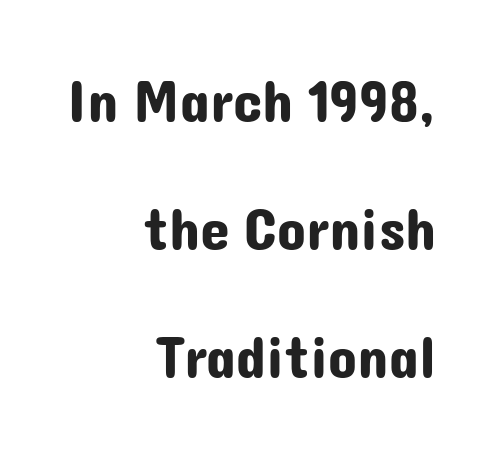
The image shows 60 px sans-serif type, upright; set right-aligned, loose line spacing (2.13x), normal letter spacing, not underlined; low stroke contrast and a medium x-height.
